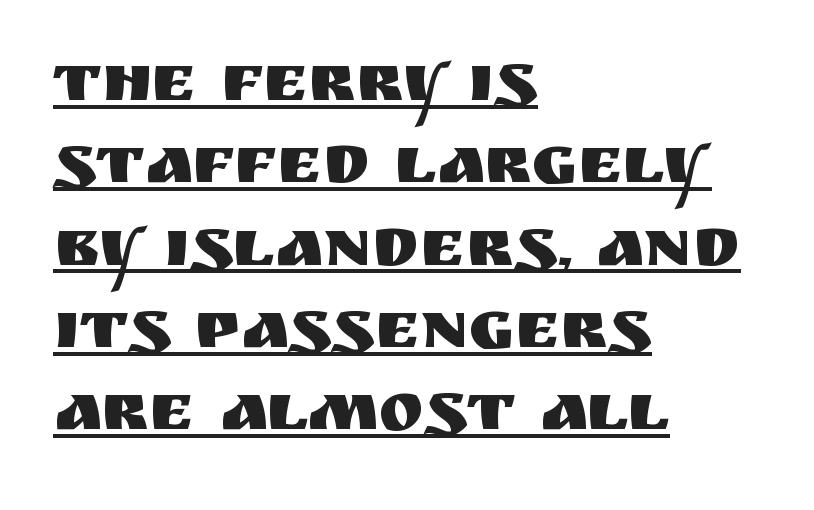
Q: Is the text italic (slanted)? A: No, it is upright.
Q: Is the typeface a serif or a sans-serif typeface? A: Sans-serif.
Q: Is the text underlined? A: Yes.
Q: How is the paragraph aligned? A: Left-aligned.
Q: Is the spacing between letters normal or unusually wide? A: Normal.
Q: Width (condensed, normal, or wide)? A: Normal.
Q: Stroke contrast? A: Medium.
Q: x-height? A: Large.
Q: Monospaced? A: No.
